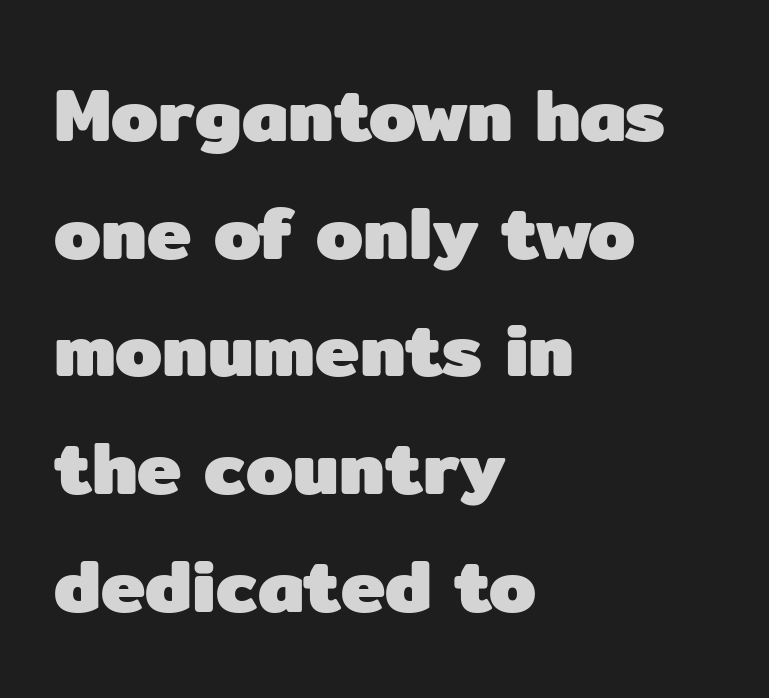
The image shows 75 px heavy sans-serif type, upright; set left-aligned, normal line spacing (1.57x), normal letter spacing, not underlined; low stroke contrast and a medium x-height.
